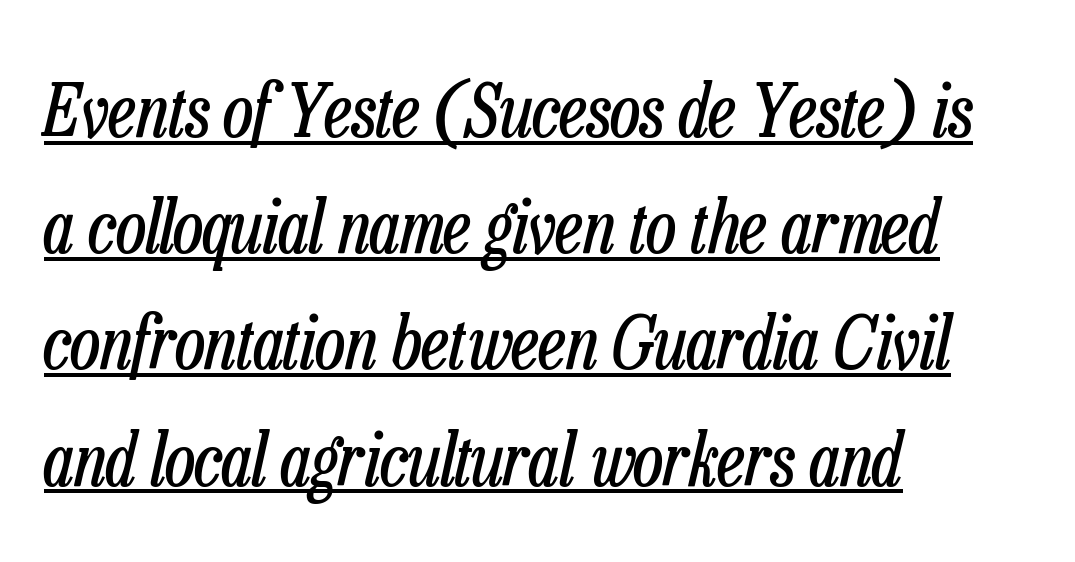
The image shows 74 px regular-weight, condensed type, italic (leaning right); set left-aligned, normal line spacing (1.57x), normal letter spacing, underlined; low stroke contrast and a medium x-height.
